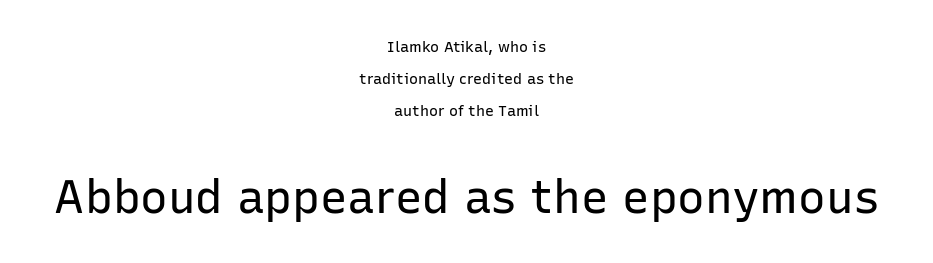
Check where the strokes stop: nothing finishes them off — pure sans. Just letters on the line, the space beneath them empty. The rag falls on both sides of this text block equally. Weight: not bold — regular or lighter. Does the bottom block carry the larger type? Yes, it does.
